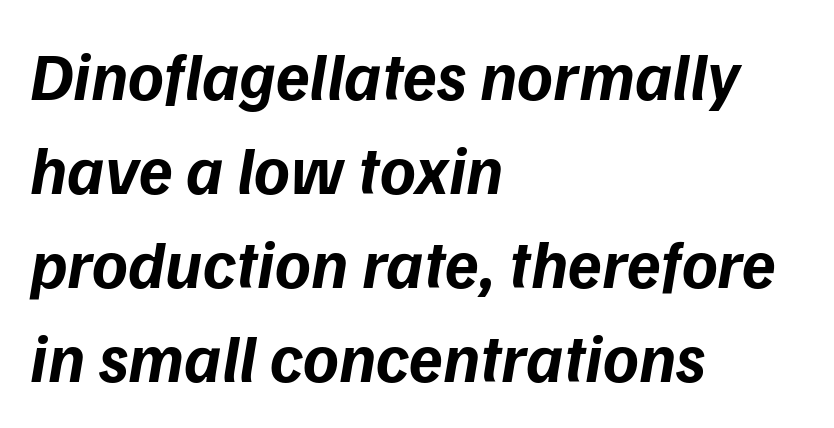
The image shows 68 px bold sans-serif type; set left-aligned, normal line spacing (1.38x), normal letter spacing, not underlined; low stroke contrast and a medium x-height.
